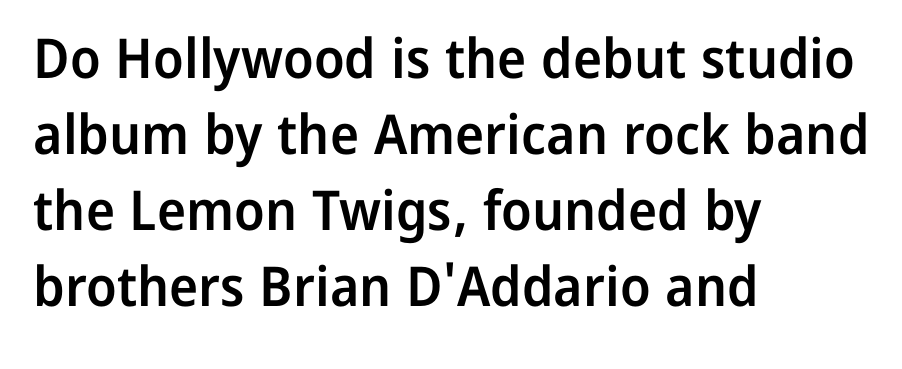
The lettering stays uniformly vertical, giving the passage a roman look. Notice how the passage keeps a crisp vertical edge on the left only. Default kerning and tracking; the words read as compact shapes. The passage shown stacks its lines at a standard gap. Note the varied advance widths — an 'i' is clearly narrower than an 'm'. Descenders hang freely into open space.
